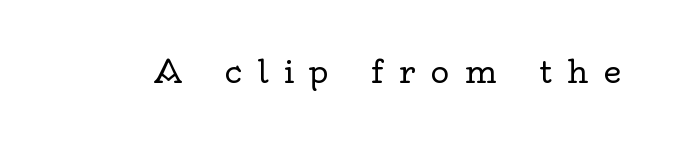
{"serif": "yes", "italic": "no", "bold": "no", "weight": "regular", "width": "normal", "x_height": "small", "monospaced": "no", "underline": "no", "letter_spacing": "wide", "letter_spacing_em": 0.46, "glyph_px": 32}
